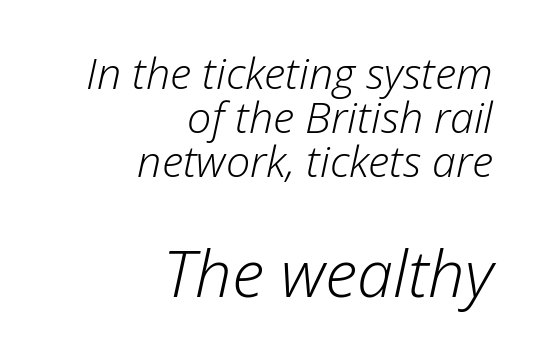
{"italic": "yes", "lean": "right", "slant_degrees": 12, "bold": "no", "weight": "light", "width": "normal", "stroke_contrast": "low", "x_height": "medium", "monospaced": "no", "underline": "no", "align": "right", "line_spacing": "tight", "line_spacing_ratio": 1.02, "letter_spacing": "normal", "letter_spacing_em": 0.0, "larger_block": "second", "size_ratio": 1.51, "glyph_px": 65}
